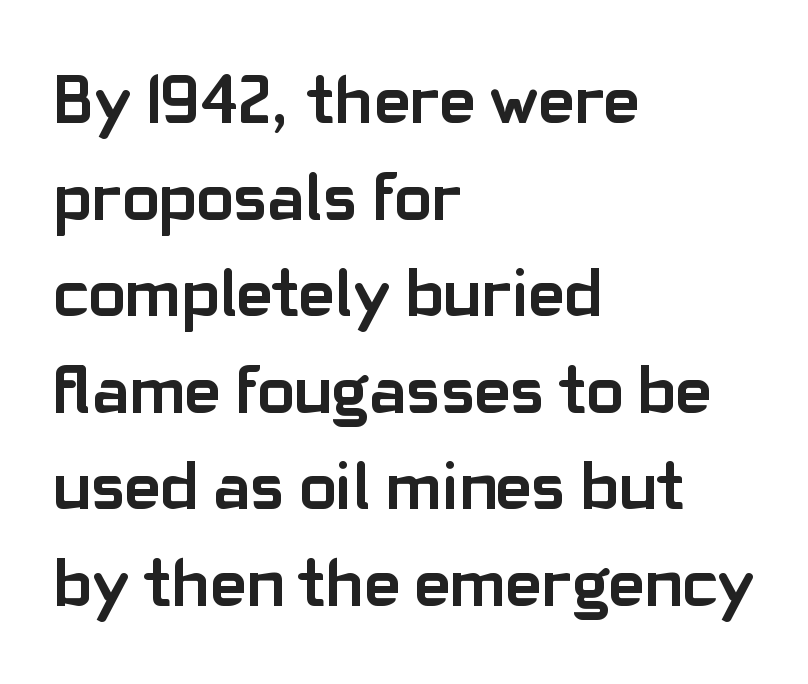
The image shows 69 px semibold sans-serif type, upright; set left-aligned, normal line spacing (1.4x), normal letter spacing, not underlined; low stroke contrast and a medium x-height.
